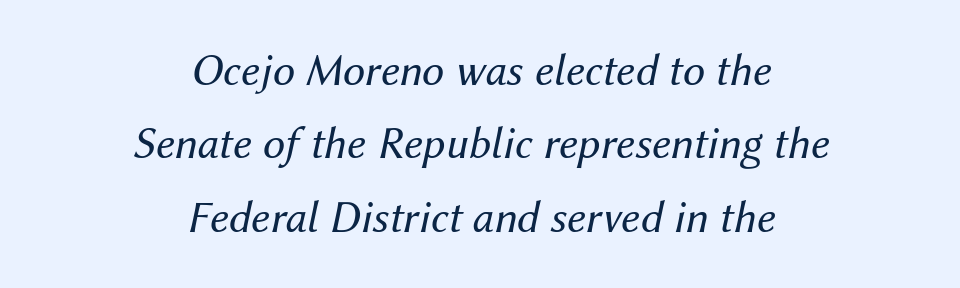
Reading down the column, the eye jumps a familiar distance to each next line. You can tell it's italic because the verticals aren't actually vertical. This reads as an unemphasized weight, regular at the heaviest. A bare baseline throughout the passage.
